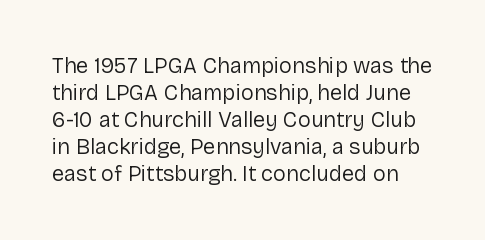
The image shows 22 px text type, upright; set line spacing 1.23x, normal letter spacing, not underlined.
